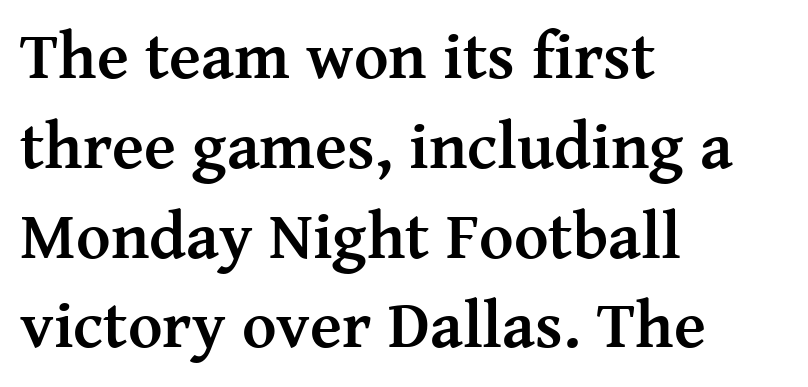
Q: Is the text bold? A: Yes.
Q: Is the text italic (slanted)? A: No, it is upright.
Q: Is the typeface a serif or a sans-serif typeface? A: Serif.
Q: Is the text underlined? A: No.
Q: How is the paragraph aligned? A: Left-aligned.
Q: Is the spacing between letters normal or unusually wide? A: Normal.
Q: Is the spacing between lines tight, normal or loose? A: Normal.
Q: Width (condensed, normal, or wide)? A: Normal.
Q: Stroke contrast? A: Medium.
Q: x-height? A: Medium.
Q: Monospaced? A: No.
